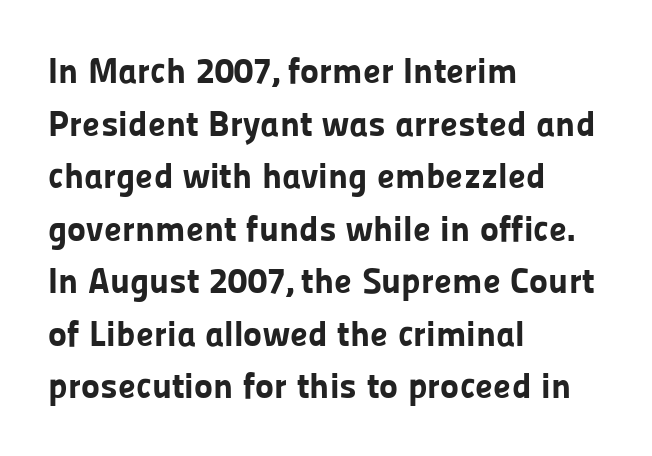
{"serif": "no", "italic": "no", "bold": "yes", "weight": "bold", "width": "normal", "stroke_contrast": "low", "x_height": "medium", "monospaced": "no", "underline": "no", "align": "left", "line_spacing": "normal", "line_spacing_ratio": 1.46, "letter_spacing": "normal", "letter_spacing_em": 0.0, "glyph_px": 36}
